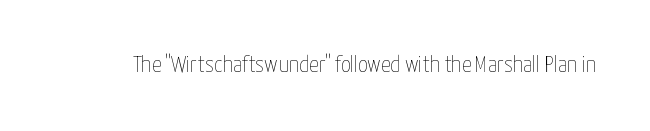
The image shows 24 px text type, upright; set normal letter spacing, not underlined.
